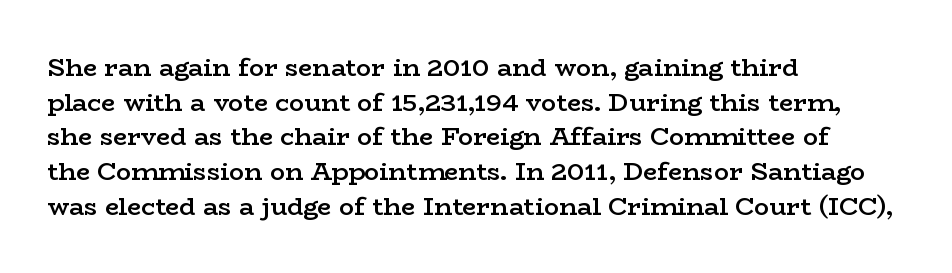
Quick note: underline off. The block of text has a typical density, with ordinary space between rows. Does the lettering tilt? It doesn't — this is upright. Characters follow at the spacing the type designer built in.
